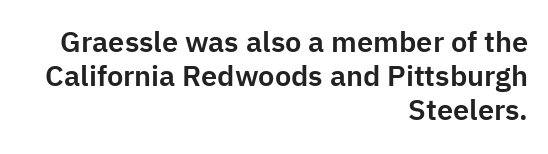
Observe the ordinary spacing: letters are neighbours, not strangers. Do the characters align in a grid? No, the font is proportional. Style check: upright. Beneath every word, the page is bare.
